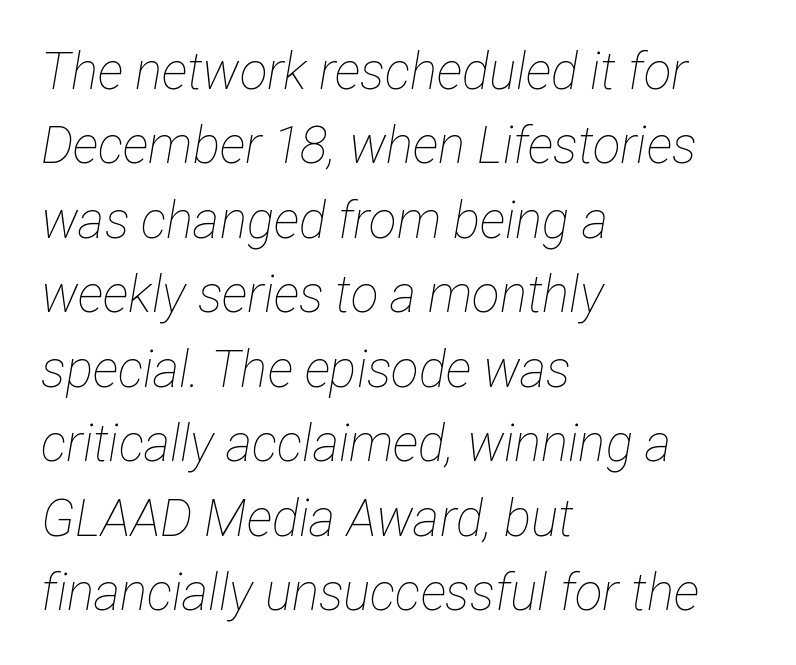
Only glyphs here, with clear space below each row. Weight: regular or lighter. There is no visible air inserted between adjacent glyphs. Baseline-to-baseline distance is the conventional proportion of letter height. Does the copy run flush right? No — it runs flush left. Think of a printed novel: that variable character pitch is what you see here.
